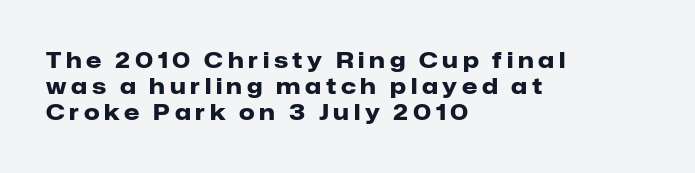
The image shows 22 px bold type, upright; set left-aligned, line spacing 1.19x, unusually wide letter spacing (+0.21 em), not underlined.
